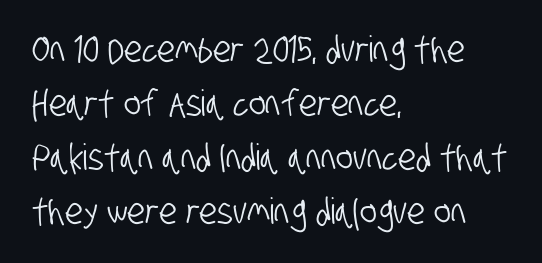
Q: Is the typeface a serif or a sans-serif typeface? A: Sans-serif.
Q: Is the text underlined? A: No.
Q: How is the paragraph aligned? A: Left-aligned.
Q: Is the spacing between letters normal or unusually wide? A: Normal.
Q: Is the spacing between lines tight, normal or loose? A: Normal.
Q: Width (condensed, normal, or wide)? A: Condensed.
Q: Stroke contrast? A: Low.
Q: x-height? A: Large.
Q: Monospaced? A: No.
